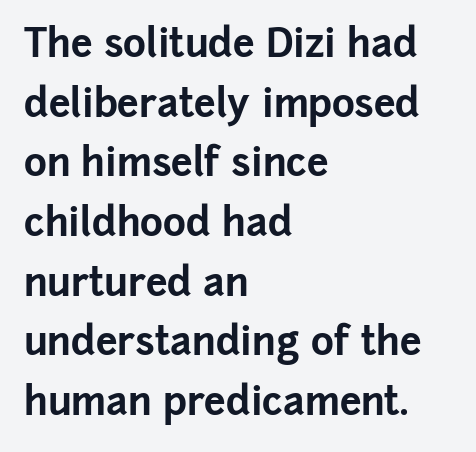
The image shows 39 px bold sans-serif type, upright; set left-aligned, normal line spacing (1.53x), normal letter spacing, not underlined; low stroke contrast and a medium x-height.
